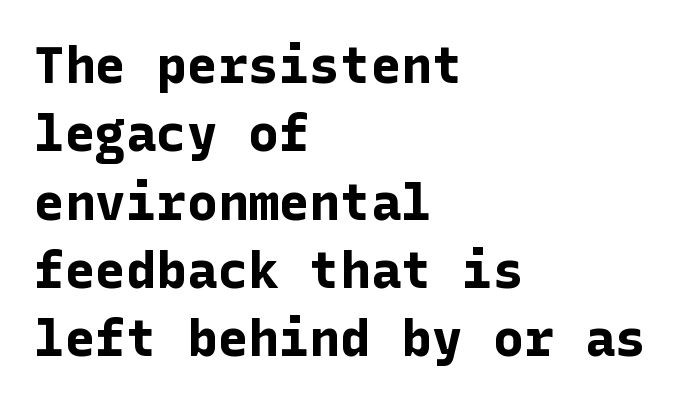
Q: Is the text bold? A: Yes.
Q: Is the text italic (slanted)? A: No, it is upright.
Q: Is the typeface a serif or a sans-serif typeface? A: Sans-serif.
Q: Is the text underlined? A: No.
Q: How is the paragraph aligned? A: Left-aligned.
Q: Is the spacing between letters normal or unusually wide? A: Normal.
Q: Is the spacing between lines tight, normal or loose? A: Normal.
Q: Width (condensed, normal, or wide)? A: Normal.
Q: Stroke contrast? A: Low.
Q: x-height? A: Medium.
